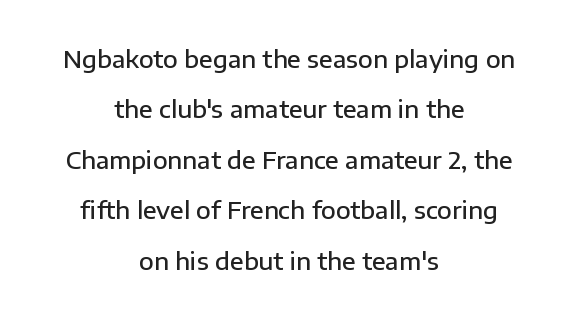
Notice how the stems are strictly vertical — no italics here. Is the letter spacing exaggerated? No — it looks like the ordinary default. Check the space under the baseline: it is left empty. The rendering positions every line midway between the sides. Line spacing here is loose.
